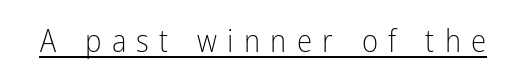
When letters stand straight like this, we call the style roman or upright. Glyph-to-glyph distance is far greater than everyday printed text. The specimen includes a rule beneath the text block's lines. The typeface chosen for these lines omits serifs.
